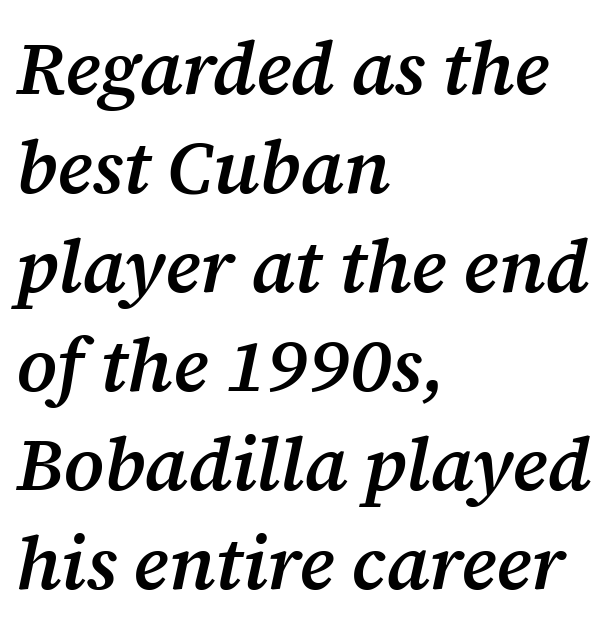
Q: Is the text bold? A: Semi-bold.
Q: Is the text italic (slanted)? A: Yes, it leans right by about 12 degrees.
Q: Is the typeface a serif or a sans-serif typeface? A: Serif.
Q: Is the text underlined? A: No.
Q: How is the paragraph aligned? A: Left-aligned.
Q: Is the spacing between letters normal or unusually wide? A: Normal.
Q: Is the spacing between lines tight, normal or loose? A: Normal.
Q: Width (condensed, normal, or wide)? A: Normal.
Q: Stroke contrast? A: Medium.
Q: x-height? A: Medium.
Q: Monospaced? A: No.
